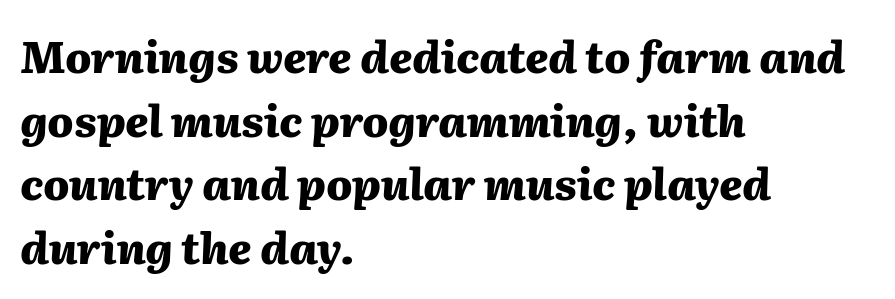
{"italic": "yes", "lean": "right", "slant_degrees": 2, "bold": "yes", "weight": "heavy", "width": "normal", "stroke_contrast": "medium", "x_height": "medium", "monospaced": "no", "underline": "no", "align": "left", "line_spacing": "normal", "line_spacing_ratio": 1.48, "letter_spacing": "normal", "letter_spacing_em": 0.0, "glyph_px": 43}
